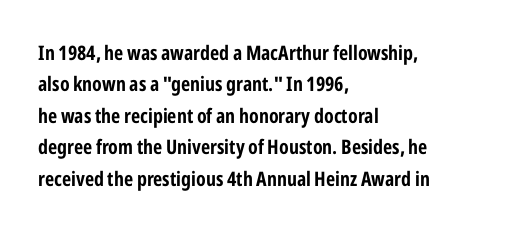
Ascenders rise straight up at ninety degrees. Just letters on the line, the space beneath them empty. Normally led — the rows are evenly, conventionally spaced. Here the glyphs are tracked normally, forming tight word shapes. The characters look thick and weighty, a clear bold.
